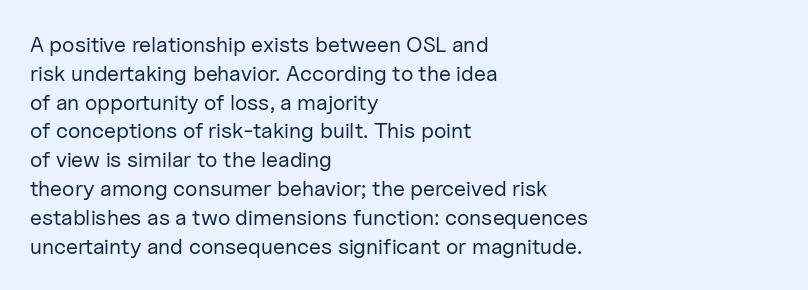
The image shows 22 px text type, upright; set left-aligned, normal line spacing (1.31x), normal letter spacing, not underlined.
